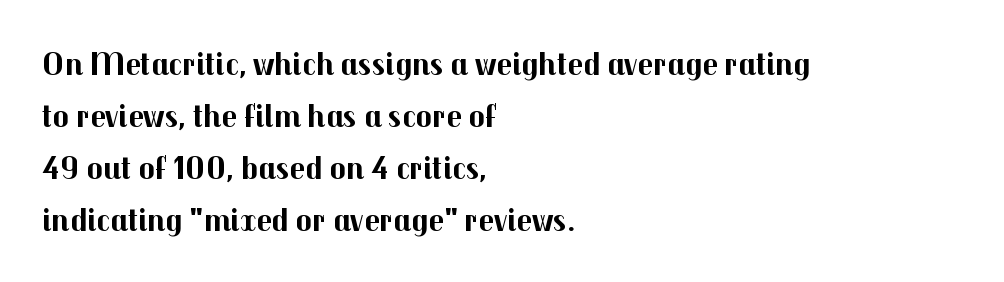
{"serif": "no", "italic": "no", "bold": "yes", "weight": "bold", "width": "normal", "stroke_contrast": "medium", "x_height": "medium", "monospaced": "no", "underline": "no", "align": "left", "line_spacing": "normal", "line_spacing_ratio": 1.53, "letter_spacing": "normal", "letter_spacing_em": 0.0, "glyph_px": 34}
